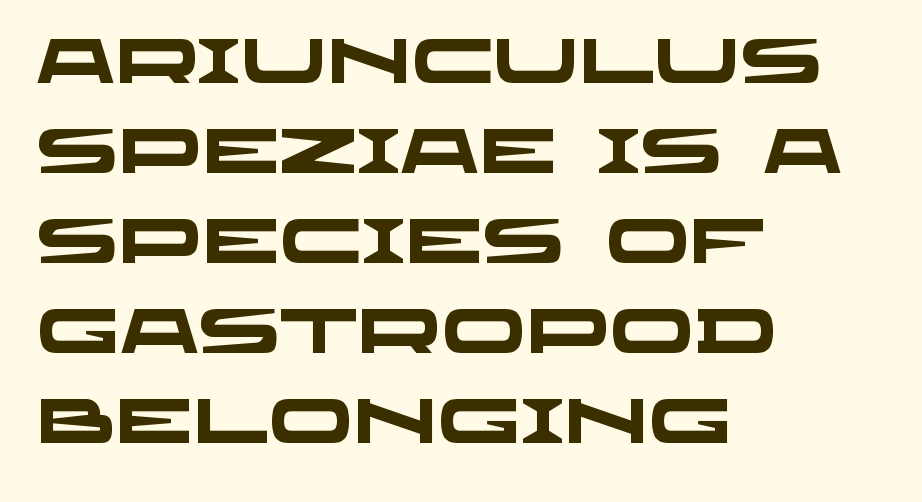
The image shows 62 px heavy, wide sans-serif type; set left-aligned, normal line spacing (1.45x), normal letter spacing, not underlined; low stroke contrast and a large x-height.
